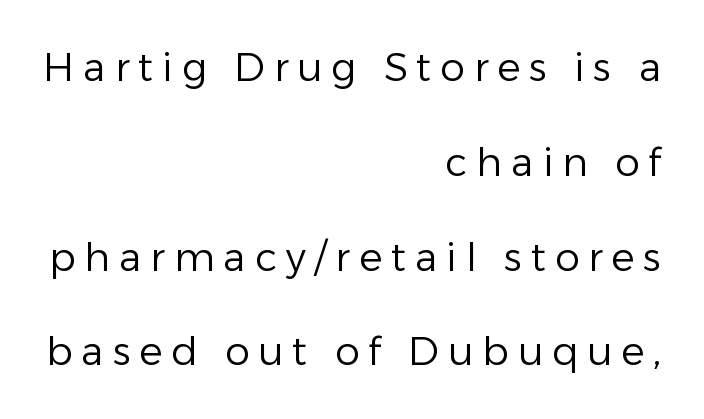
The image shows 39 px regular-weight sans-serif type, upright; set right-aligned, loose line spacing (2.43x), unusually wide letter spacing (+0.23 em), not underlined; low stroke contrast and a medium x-height.
